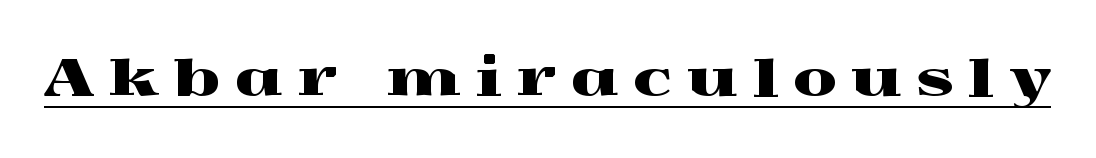
The image shows 50 px wide serif type, upright; set unusually wide letter spacing (+0.3 em), underlined; a medium x-height.
